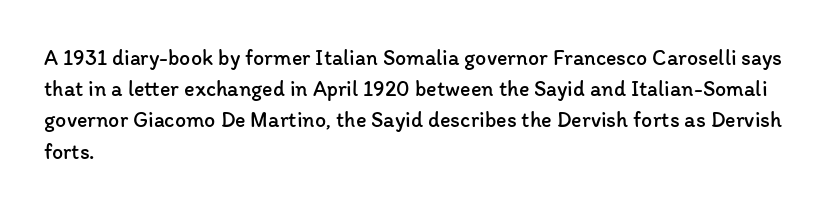
Q: Is the text bold? A: No.
Q: Is the text italic (slanted)? A: No, it is upright.
Q: Is the text underlined? A: No.
Q: How is the paragraph aligned? A: Left-aligned.
Q: Is the spacing between letters normal or unusually wide? A: Normal.
Q: Is the spacing between lines tight, normal or loose? A: Normal.
